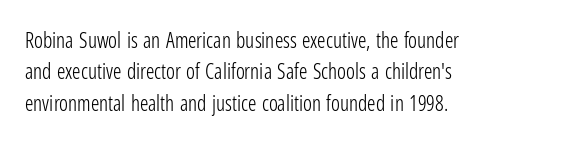
The image shows 21 px text type, upright; set left-aligned, normal line spacing (1.5x), normal letter spacing, not underlined.
